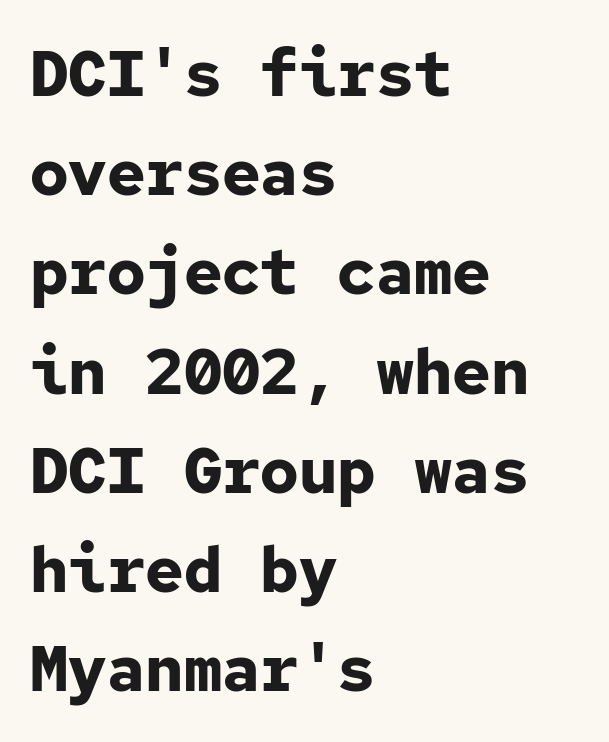
Q: Is the text bold? A: Yes.
Q: Is the text italic (slanted)? A: No, it is upright.
Q: Is the typeface a serif or a sans-serif typeface? A: Sans-serif.
Q: Is the text underlined? A: No.
Q: How is the paragraph aligned? A: Left-aligned.
Q: Is the spacing between letters normal or unusually wide? A: Normal.
Q: Is the spacing between lines tight, normal or loose? A: Normal.
Q: Width (condensed, normal, or wide)? A: Normal.
Q: Stroke contrast? A: Low.
Q: x-height? A: Medium.
Q: Monospaced? A: Yes.
